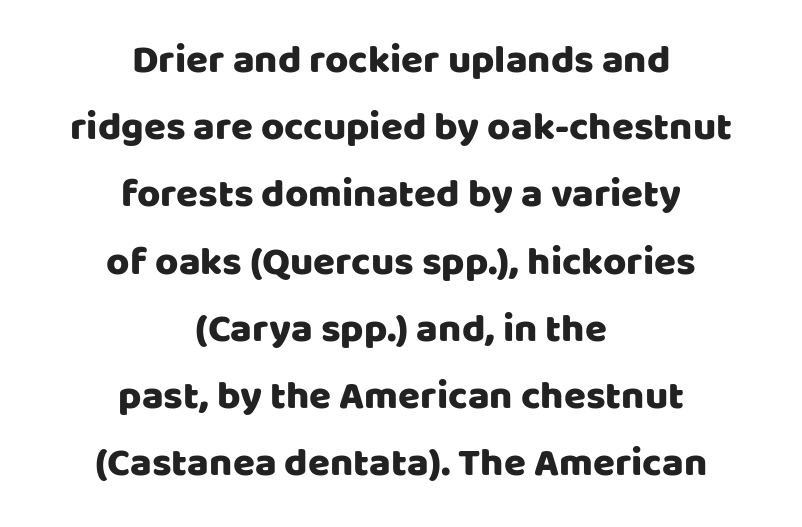
{"serif": "no", "italic": "no", "width": "normal", "stroke_contrast": "low", "x_height": "large", "monospaced": "no", "underline": "no", "align": "center", "line_spacing": "normal", "line_spacing_ratio": 1.68, "letter_spacing": "normal", "letter_spacing_em": 0.0, "glyph_px": 40}
